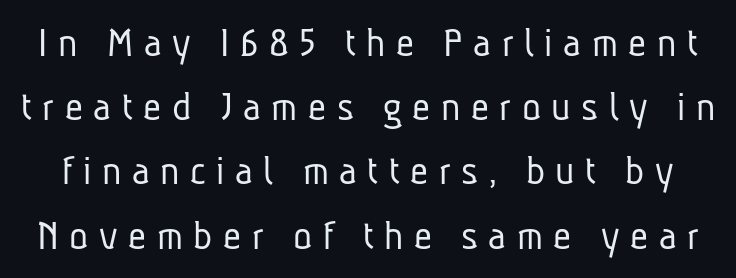
The image shows 44 px light, condensed sans-serif type; set normal line spacing (1.46x), unusually wide letter spacing (+0.24 em), not underlined; low stroke contrast and a medium x-height.
